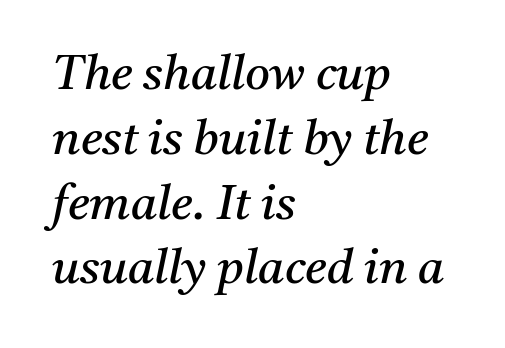
Letterform terminals end in serifs throughout the passage. Tall strokes in this sample are angled rather than plumb. This sample uses plain, unmodified letter spacing. What's the leading like? Ordinary, nothing unusual.
